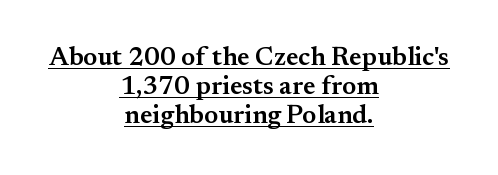
The image shows 26 px text type, upright; set centered, tight line spacing (1.11x), normal letter spacing, underlined.
